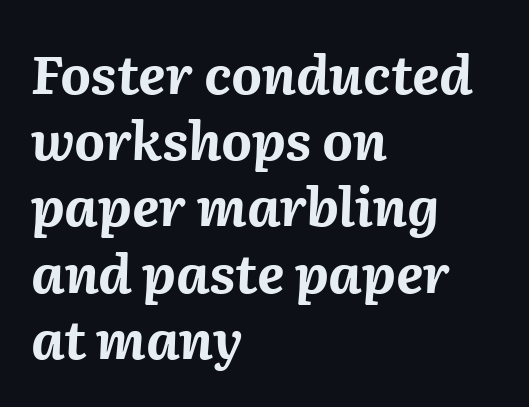
{"italic": "yes", "lean": "right", "slant_degrees": 2, "bold": "yes", "weight": "bold", "width": "normal", "stroke_contrast": "medium", "x_height": "medium", "monospaced": "no", "underline": "no", "align": "left", "line_spacing": "normal", "line_spacing_ratio": 1.25, "letter_spacing": "normal", "letter_spacing_em": 0.0, "glyph_px": 53}
